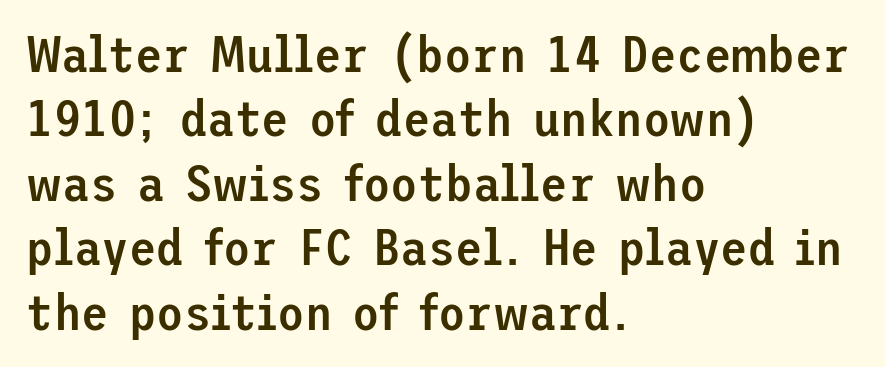
{"serif": "no", "italic": "no", "bold": "semi", "weight": "semibold", "width": "normal", "stroke_contrast": "low", "x_height": "medium", "underline": "no", "align": "left", "line_spacing": "normal", "line_spacing_ratio": 1.29, "letter_spacing": "normal", "letter_spacing_em": 0.0, "glyph_px": 50}
